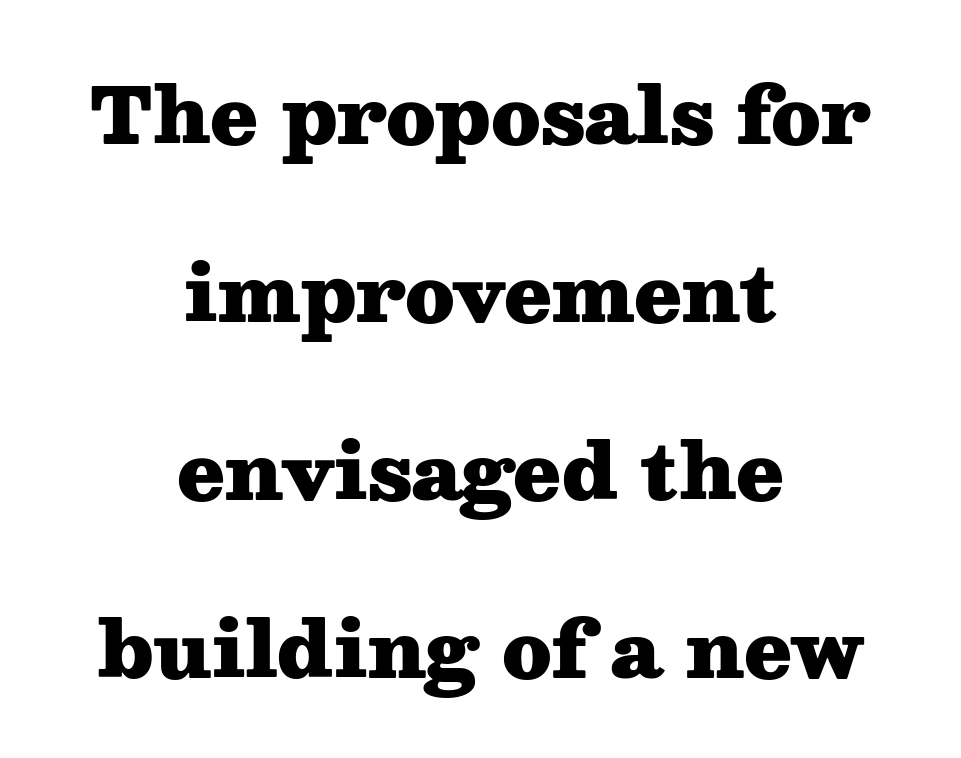
One-word summary of the alignment: center. Look at the stroke-to-counter ratio: heavy, a bold. Designer's note — italics off, roman on. Spacing between characters is what you'd get straight out of the box.
